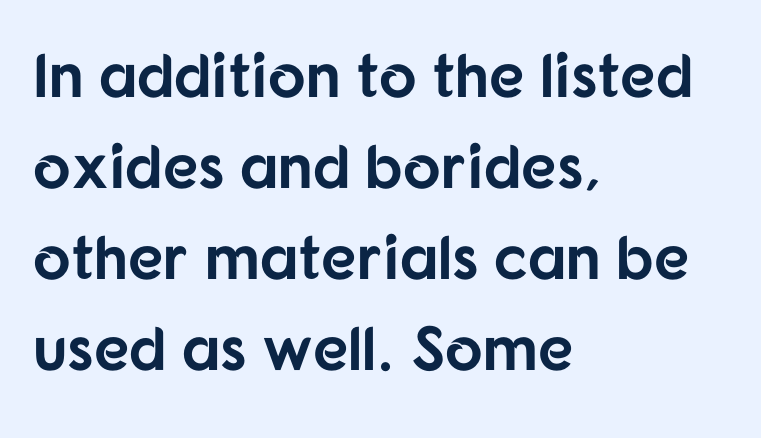
{"serif": "no", "italic": "no", "bold": "yes", "weight": "bold", "width": "normal", "stroke_contrast": "low", "x_height": "medium", "monospaced": "no", "underline": "no", "align": "left", "line_spacing": "normal", "line_spacing_ratio": 1.47, "letter_spacing": "normal", "letter_spacing_em": 0.0, "glyph_px": 62}
